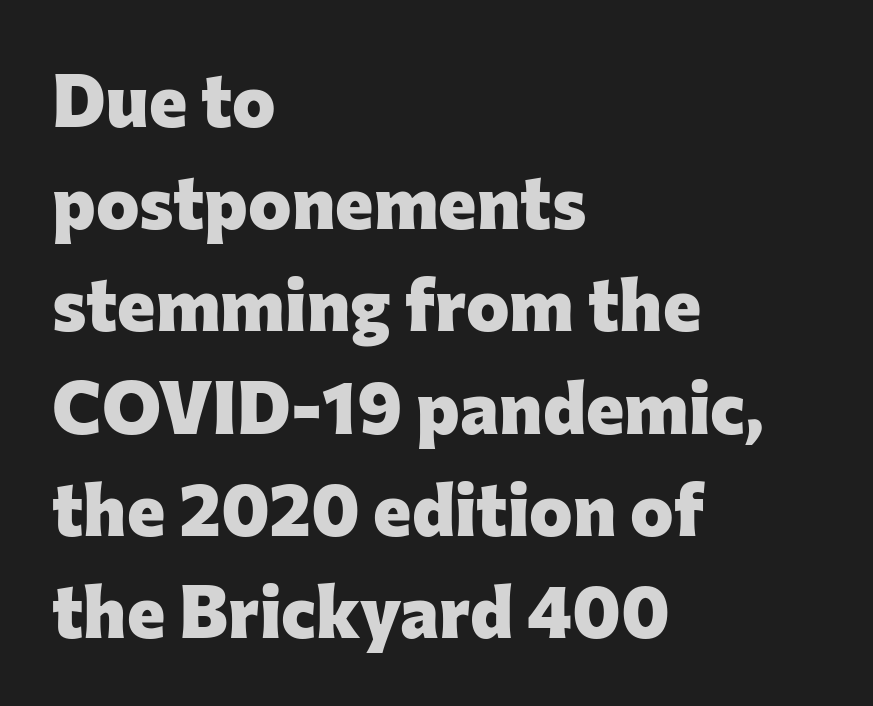
{"serif": "no", "italic": "no", "bold": "yes", "weight": "heavy", "width": "normal", "stroke_contrast": "low", "x_height": "medium", "monospaced": "no", "underline": "no", "align": "left", "line_spacing": "normal", "line_spacing_ratio": 1.4, "letter_spacing": "normal", "letter_spacing_em": 0.0, "glyph_px": 73}
